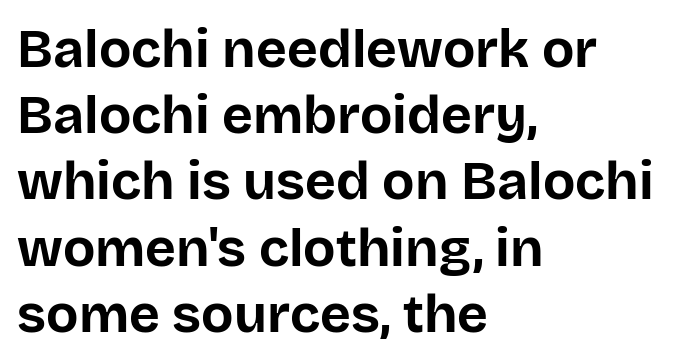
{"serif": "no", "italic": "no", "bold": "yes", "weight": "bold", "width": "normal", "stroke_contrast": "low", "x_height": "large", "monospaced": "no", "underline": "no", "align": "left", "line_spacing": "normal", "line_spacing_ratio": 1.25, "letter_spacing": "normal", "letter_spacing_em": 0.0, "glyph_px": 53}
